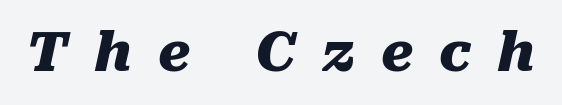
{"italic": "yes", "lean": "right", "slant_degrees": 10, "bold": "yes", "weight": "heavy", "width": "normal", "stroke_contrast": "medium", "x_height": "medium", "monospaced": "no", "underline": "no", "letter_spacing": "wide", "letter_spacing_em": 0.48, "glyph_px": 54}
